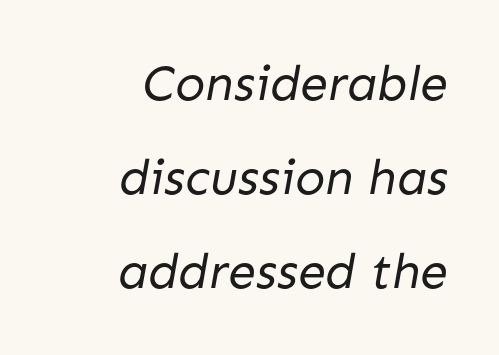
Q: Is the text bold? A: No.
Q: Is the typeface a serif or a sans-serif typeface? A: Sans-serif.
Q: Is the text underlined? A: No.
Q: How is the paragraph aligned? A: Right-aligned.
Q: Is the spacing between letters normal or unusually wide? A: Normal.
Q: Width (condensed, normal, or wide)? A: Normal.
Q: Stroke contrast? A: Low.
Q: x-height? A: Medium.
Q: Monospaced? A: No.
